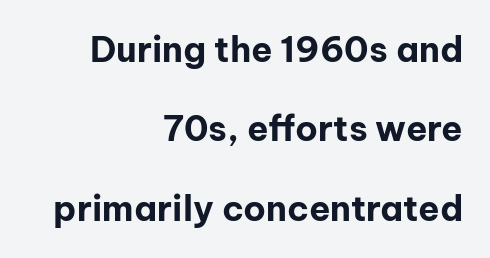
The image shows 35 px bold sans-serif type, upright; set right-aligned, loose line spacing (2.27x), normal letter spacing, not underlined; low stroke contrast and a medium x-height.
